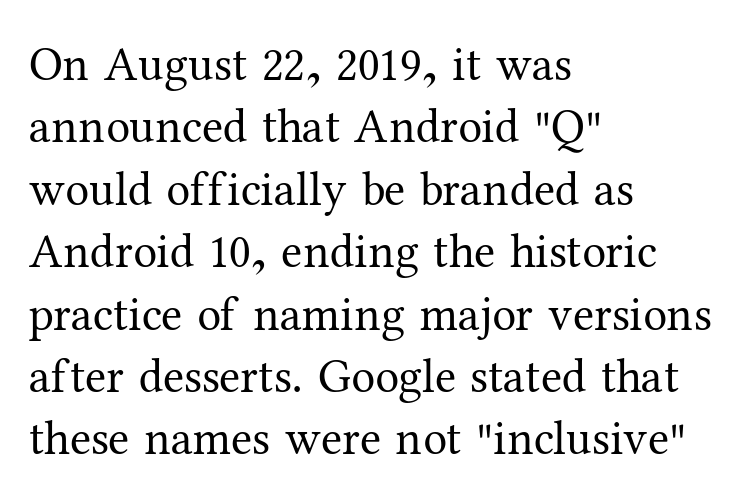
The image shows 48 px regular-weight serif type, upright; set left-aligned, normal line spacing (1.3x), normal letter spacing, not underlined; medium stroke contrast and a medium x-height.
